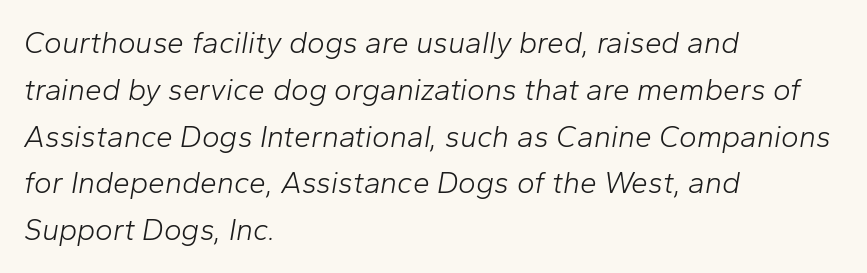
Q: Is the text bold? A: No.
Q: Is the text italic (slanted)? A: Yes, it leans right by about 10 degrees.
Q: Is the text underlined? A: No.
Q: How is the paragraph aligned? A: Left-aligned.
Q: Is the spacing between letters normal or unusually wide? A: Normal.
Q: Is the spacing between lines tight, normal or loose? A: Normal.
Q: Width (condensed, normal, or wide)? A: Normal.
Q: Stroke contrast? A: Low.
Q: x-height? A: Medium.
Q: Monospaced? A: No.
